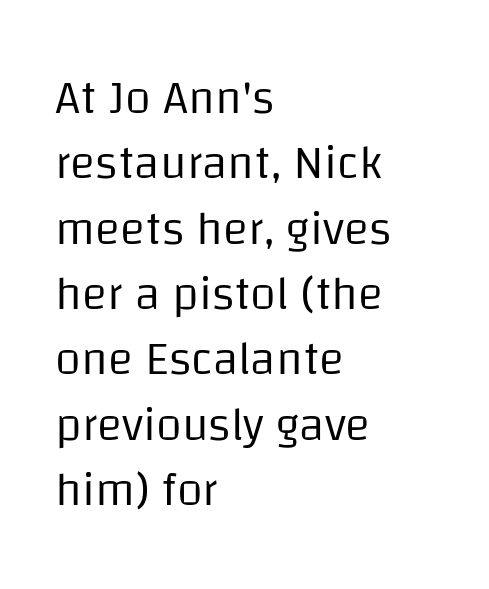
The image shows 47 px regular-weight sans-serif type, upright; set left-aligned, normal line spacing (1.39x), normal letter spacing, not underlined; low stroke contrast and a large x-height.
